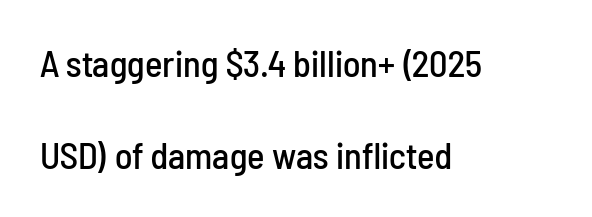
Q: Is the text italic (slanted)? A: No, it is upright.
Q: Is the typeface a serif or a sans-serif typeface? A: Sans-serif.
Q: Is the text underlined? A: No.
Q: How is the paragraph aligned? A: Left-aligned.
Q: Is the spacing between letters normal or unusually wide? A: Normal.
Q: Is the spacing between lines tight, normal or loose? A: Loose.
Q: Width (condensed, normal, or wide)? A: Condensed.
Q: Stroke contrast? A: Low.
Q: x-height? A: Medium.
Q: Monospaced? A: No.
